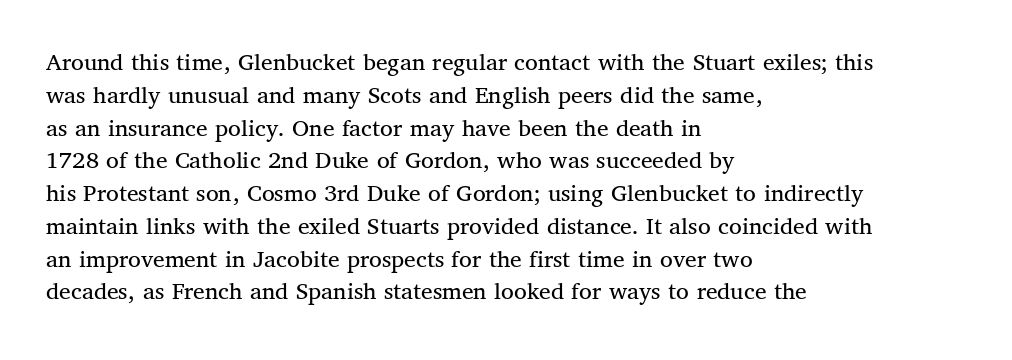
{"italic": "no", "bold": "no", "underline": "no", "align": "left", "line_spacing": "normal", "line_spacing_ratio": 1.26, "letter_spacing": "normal", "letter_spacing_em": 0.0, "glyph_px": 26}
